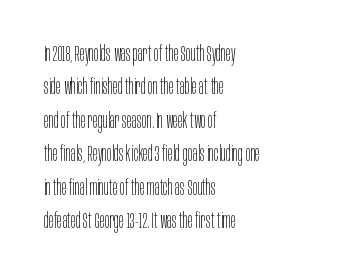
How would I describe the line gaps? Plain and ordinary. Weight: in the light-to-regular range. The type is set solid horizontally, with unmodified tracking. The lines are quadded left.
